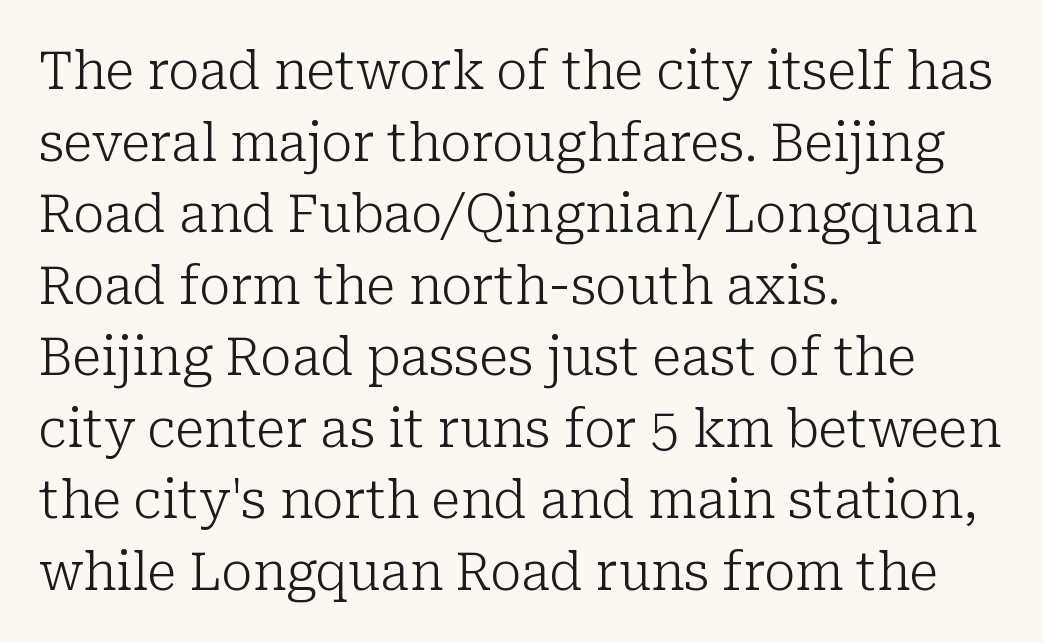
Q: Is the text bold? A: No.
Q: Is the text italic (slanted)? A: No, it is upright.
Q: Is the typeface a serif or a sans-serif typeface? A: Serif.
Q: Is the text underlined? A: No.
Q: How is the paragraph aligned? A: Left-aligned.
Q: Is the spacing between letters normal or unusually wide? A: Normal.
Q: Is the spacing between lines tight, normal or loose? A: Normal.
Q: Width (condensed, normal, or wide)? A: Normal.
Q: Stroke contrast? A: Low.
Q: x-height? A: Medium.
Q: Monospaced? A: No.
